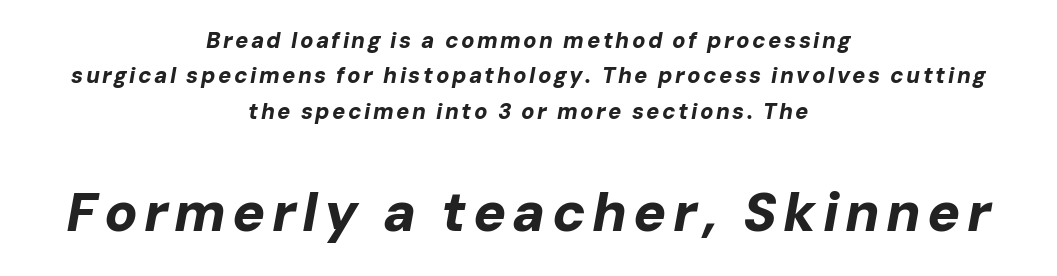
The image shows 55 px bold type, italic (leaning right); set centered, normal line spacing (1.61x), not underlined; the second (bottom) block is 2.5x larger; low stroke contrast and a medium x-height.
